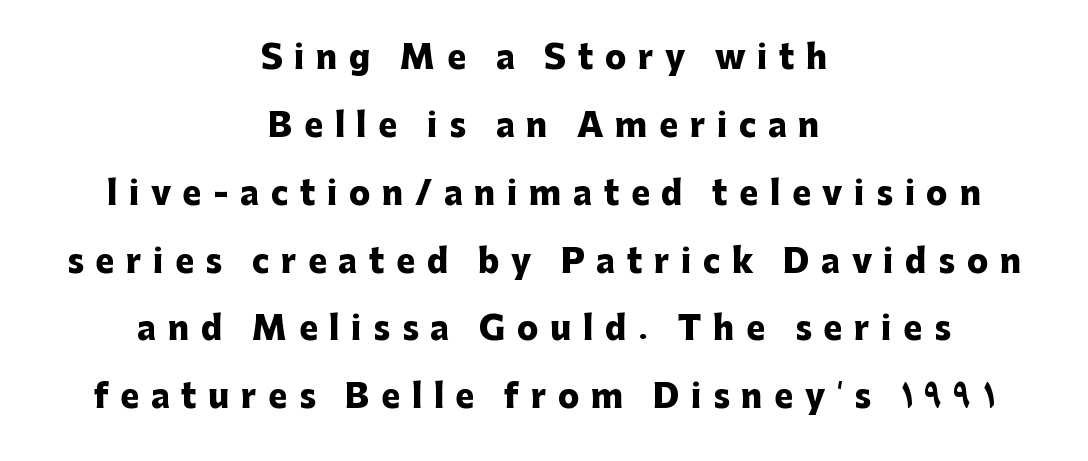
Character widths vary here, with narrow letters taking less room than wide ones. Underlining? Definitely not there. Where is the straight margin? There isn't one; the lines are centered. Words appear elongated and porous because spacing is wide. A dark, heavy texture on the line: the type is bold.
